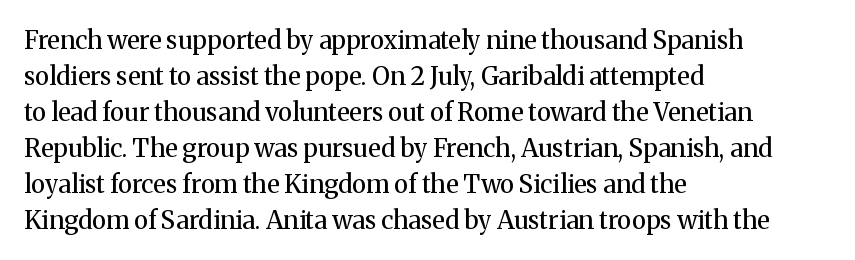
The rendering anchors every line to the left-hand side. Words appear dense and cohesive because spacing is normal. Does the leading feel generous? No, just average. A quiet, ordinary-to-light weight characterises the typeface.
